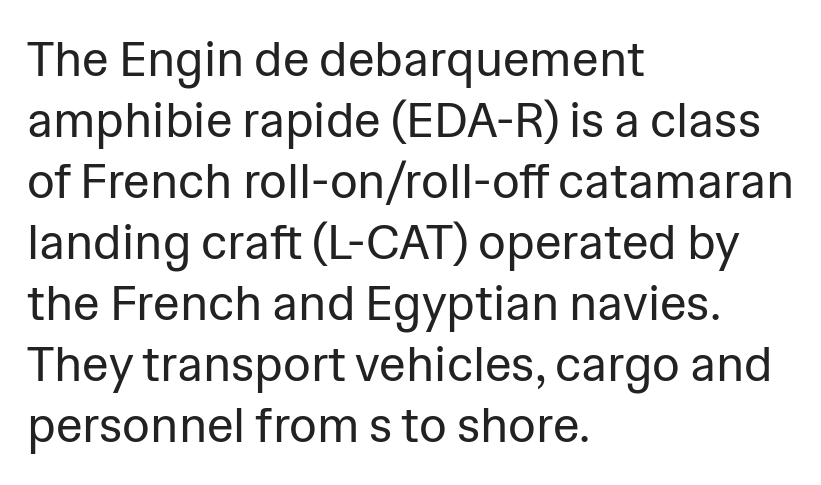
Q: Is the text bold? A: No.
Q: Is the text italic (slanted)? A: No, it is upright.
Q: Is the typeface a serif or a sans-serif typeface? A: Sans-serif.
Q: Is the text underlined? A: No.
Q: How is the paragraph aligned? A: Left-aligned.
Q: Is the spacing between letters normal or unusually wide? A: Normal.
Q: Is the spacing between lines tight, normal or loose? A: Normal.
Q: Width (condensed, normal, or wide)? A: Normal.
Q: Stroke contrast? A: Low.
Q: x-height? A: Medium.
Q: Monospaced? A: No.
